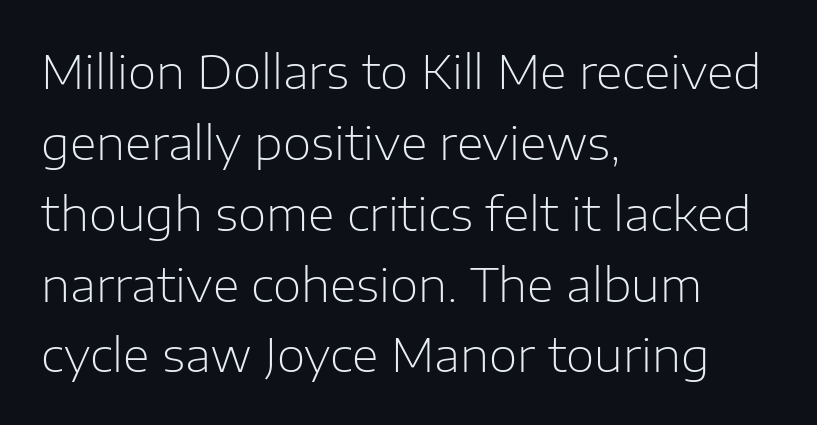
Q: Is the text bold? A: No.
Q: Is the text italic (slanted)? A: No, it is upright.
Q: Is the typeface a serif or a sans-serif typeface? A: Sans-serif.
Q: Is the text underlined? A: No.
Q: How is the paragraph aligned? A: Left-aligned.
Q: Is the spacing between letters normal or unusually wide? A: Normal.
Q: Is the spacing between lines tight, normal or loose? A: Normal.
Q: Width (condensed, normal, or wide)? A: Normal.
Q: Stroke contrast? A: Low.
Q: x-height? A: Medium.
Q: Monospaced? A: No.
